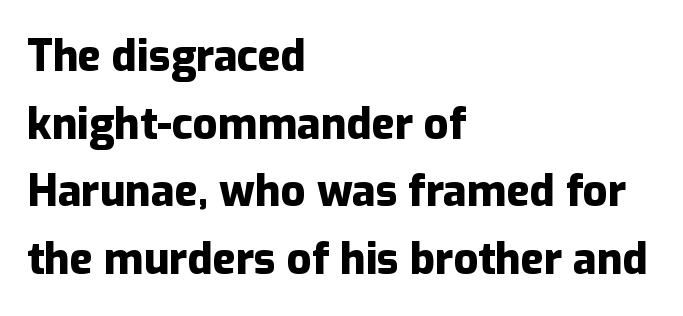
Q: Is the text bold? A: Yes.
Q: Is the text italic (slanted)? A: No, it is upright.
Q: Is the typeface a serif or a sans-serif typeface? A: Sans-serif.
Q: Is the text underlined? A: No.
Q: How is the paragraph aligned? A: Left-aligned.
Q: Is the spacing between letters normal or unusually wide? A: Normal.
Q: Is the spacing between lines tight, normal or loose? A: Normal.
Q: Width (condensed, normal, or wide)? A: Normal.
Q: Stroke contrast? A: Low.
Q: x-height? A: Medium.
Q: Monospaced? A: No.
